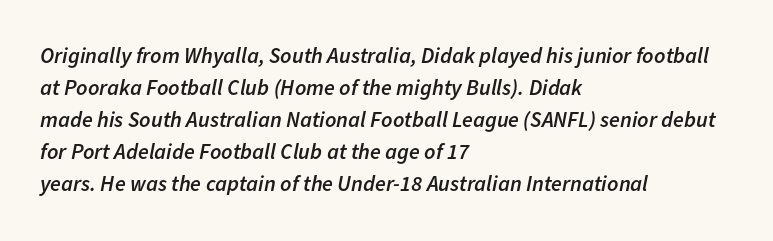
In terms of weight, the rendering is demibold, just under bold. The lines in this sample share a left origin and differ only in where they stop. The line texture is even and compact thanks to regular tracking. Bare-footed words on every line.
